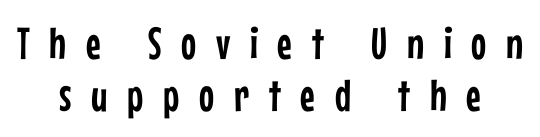
Q: Is the text italic (slanted)? A: No, it is upright.
Q: Is the typeface a serif or a sans-serif typeface? A: Sans-serif.
Q: Is the text underlined? A: No.
Q: How is the paragraph aligned? A: Centered.
Q: Is the spacing between letters normal or unusually wide? A: Unusually wide.
Q: Is the spacing between lines tight, normal or loose? A: Tight.
Q: Width (condensed, normal, or wide)? A: Condensed.
Q: Stroke contrast? A: Low.
Q: x-height? A: Medium.
Q: Monospaced? A: No.
